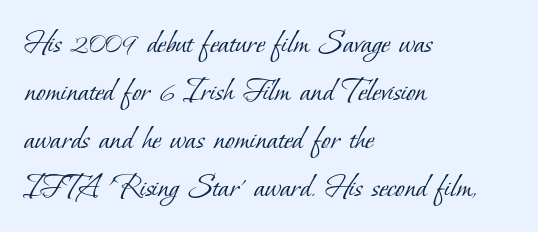
The image shows 34 px light serif type; set left-aligned, normal line spacing (1.41x), normal letter spacing, not underlined; low stroke contrast and a small x-height.
